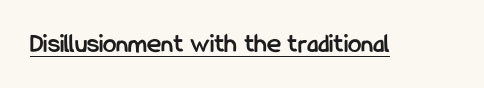
The letters stand straight up with perfectly vertical stems. Between one letter and the next there's only the usual sliver of space. Underlining? Definitely there. Strokes here are thick enough to call this a true bold.
